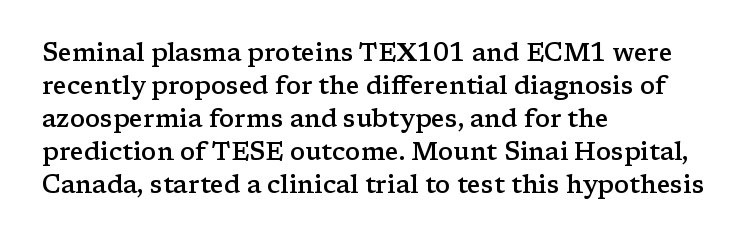
{"italic": "no", "bold": "semi", "underline": "no", "align": "left", "line_spacing": "normal", "line_spacing_ratio": 1.32, "letter_spacing": "normal", "letter_spacing_em": 0.0, "glyph_px": 25}
